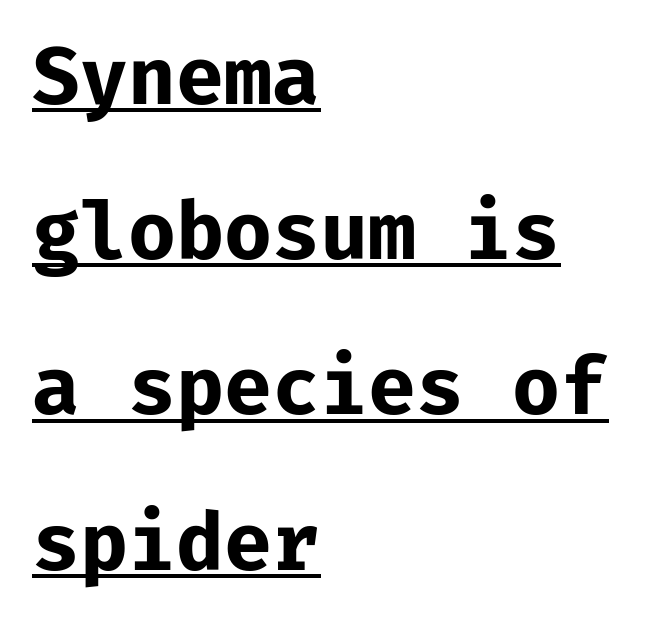
Each line starts at the same left margin while the right side varies. These lines are composed in type without serifs. Loosely led — the rows are spread out. What decoration does the sample have? An underline. A typesetter would call this zero additional tracking.
